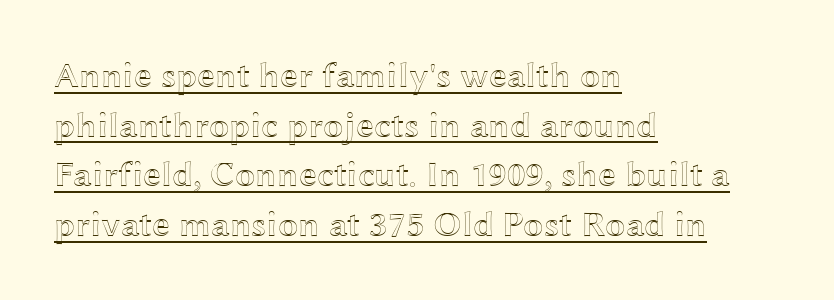
{"italic": "no", "width": "wide", "x_height": "medium", "monospaced": "no", "underline": "yes", "align": "left", "line_spacing": "normal", "line_spacing_ratio": 1.38, "letter_spacing": "normal", "letter_spacing_em": 0.0, "glyph_px": 36}
